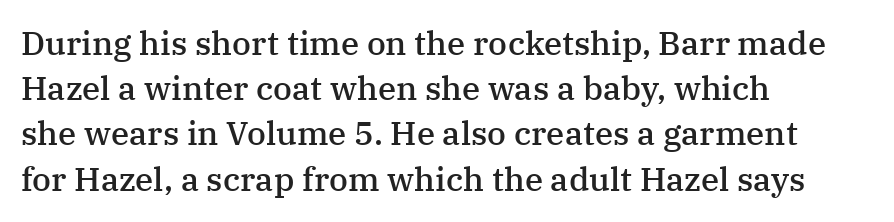
Q: Is the text bold? A: Semi-bold.
Q: Is the text italic (slanted)? A: No, it is upright.
Q: Is the typeface a serif or a sans-serif typeface? A: Serif.
Q: Is the text underlined? A: No.
Q: How is the paragraph aligned? A: Left-aligned.
Q: Is the spacing between letters normal or unusually wide? A: Normal.
Q: Is the spacing between lines tight, normal or loose? A: Normal.
Q: Width (condensed, normal, or wide)? A: Normal.
Q: Stroke contrast? A: Medium.
Q: x-height? A: Medium.
Q: Monospaced? A: No.
